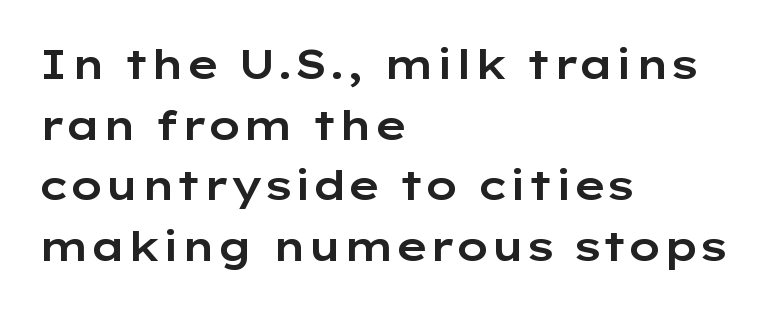
Q: Is the text italic (slanted)? A: No, it is upright.
Q: Is the typeface a serif or a sans-serif typeface? A: Sans-serif.
Q: Is the text underlined? A: No.
Q: How is the paragraph aligned? A: Left-aligned.
Q: Is the spacing between letters normal or unusually wide? A: Normal.
Q: Is the spacing between lines tight, normal or loose? A: Normal.
Q: Width (condensed, normal, or wide)? A: Wide.
Q: Stroke contrast? A: Low.
Q: x-height? A: Medium.
Q: Monospaced? A: No.
